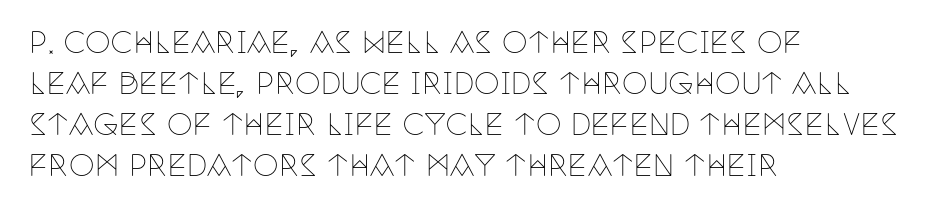
Q: Is the text bold? A: No.
Q: Is the text italic (slanted)? A: No, it is upright.
Q: Is the typeface a serif or a sans-serif typeface? A: Serif.
Q: Is the text underlined? A: No.
Q: How is the paragraph aligned? A: Left-aligned.
Q: Is the spacing between letters normal or unusually wide? A: Normal.
Q: Is the spacing between lines tight, normal or loose? A: Normal.
Q: Width (condensed, normal, or wide)? A: Condensed.
Q: Stroke contrast? A: Low.
Q: x-height? A: Large.
Q: Monospaced? A: No.
